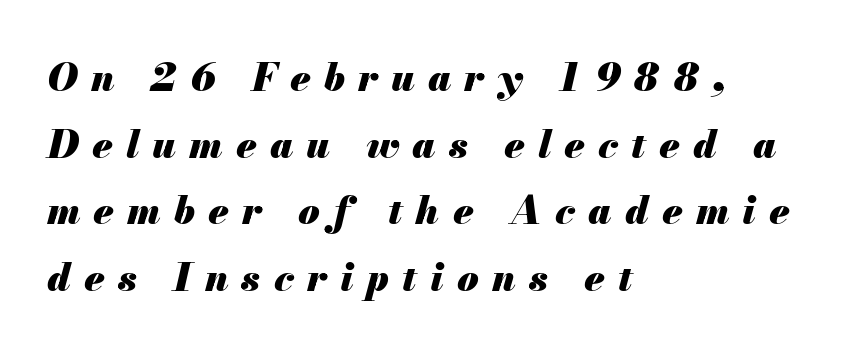
The image shows 39 px heavy type, italic (leaning right); set left-aligned, line spacing 1.71x, unusually wide letter spacing (+0.34 em), not underlined; medium stroke contrast and a small x-height.
